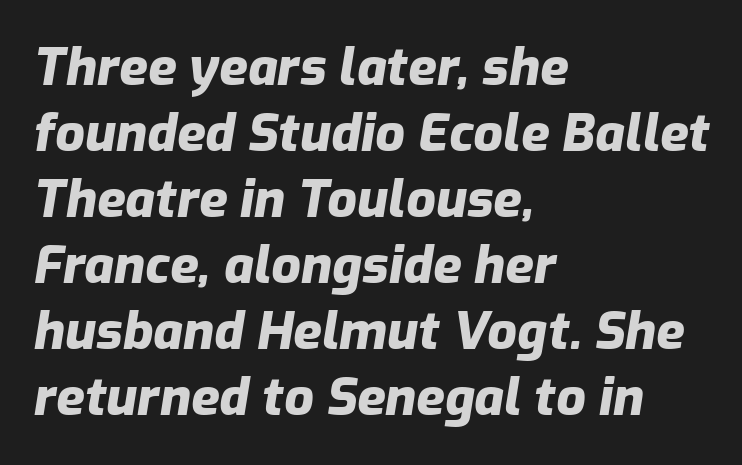
The passage shown is emphatically bold. Characters are canted at an angle relative to the baseline's perpendicular. The letterforms sit shoulder to shoulder at normal distance. Check under the words: just untouched page. Each letter keeps its own natural width here, so spacing adapts to shape.
